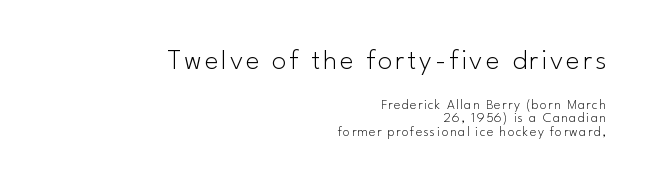
The space between consecutive lines is stingy. Font category for this specimen: sans-serif. You get the large type first, then a drop to smaller type. Think standard paragraph weight, or any step lighter than that. This sample uses an upright cut, with every glyph sitting square on the baseline. Spacing verdict: proportional, widths tailored to each character.
